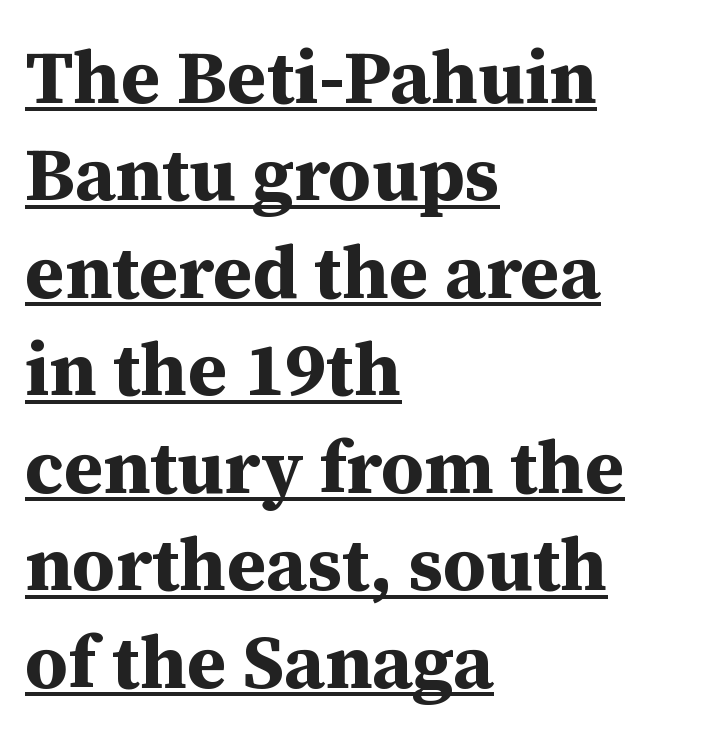
The image shows 75 px bold serif type, upright; set left-aligned, normal line spacing (1.3x), normal letter spacing, underlined; medium stroke contrast and a medium x-height.
